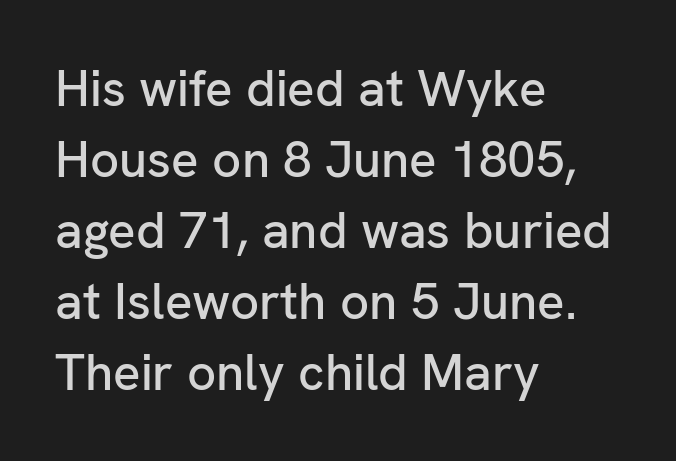
{"serif": "no", "italic": "no", "width": "normal", "stroke_contrast": "low", "x_height": "medium", "monospaced": "no", "underline": "no", "align": "left", "line_spacing": "normal", "line_spacing_ratio": 1.39, "letter_spacing": "normal", "letter_spacing_em": 0.0, "glyph_px": 51}
